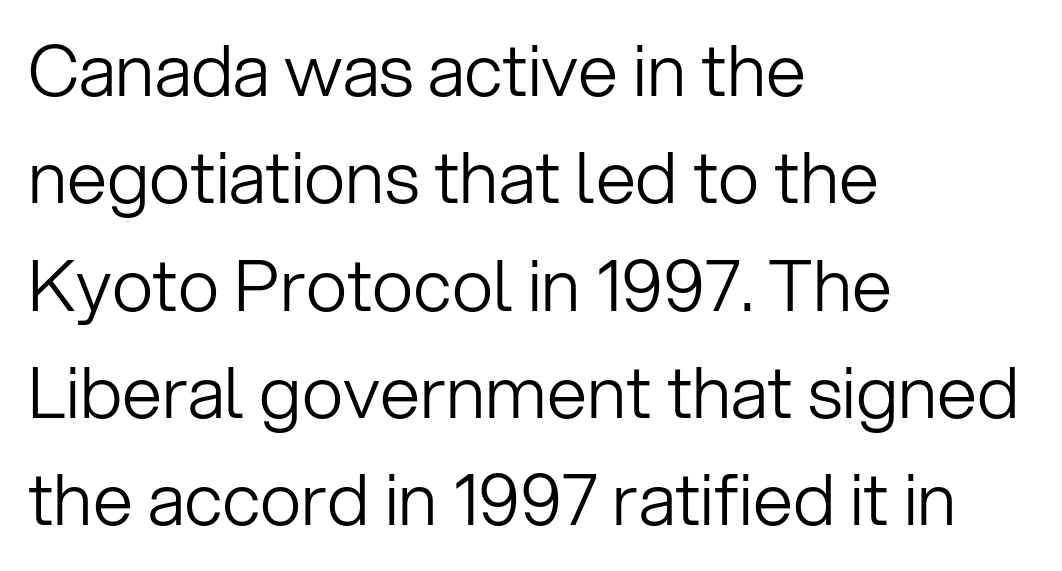
Serifs: no, the terminals of the letterforms are clean. The paragraph has a hard left edge and a soft right edge. There is no visible air inserted between adjacent glyphs. The face looks like a standard text weight, possibly lighter. Looks like regular typesetting: each glyph gets only the width it needs. The gap between lines stays unmarked.
